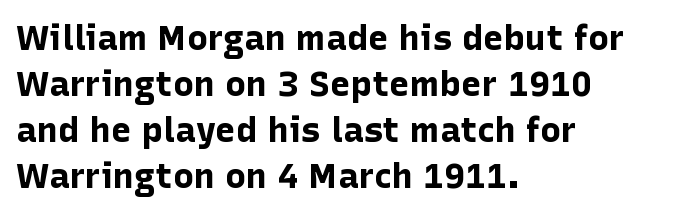
The image shows 35 px bold sans-serif type, upright; set left-aligned, normal line spacing (1.31x), normal letter spacing, not underlined; low stroke contrast and a medium x-height.
